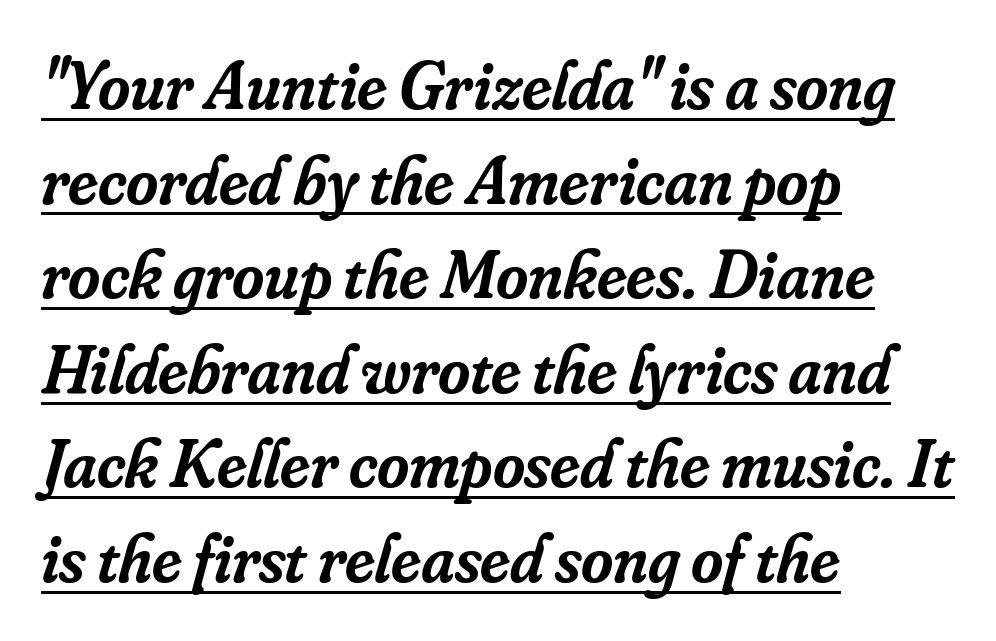
The image shows 69 px semibold serif type, italic (leaning right); set left-aligned, normal line spacing (1.37x), normal letter spacing, underlined; low stroke contrast and a small x-height.
